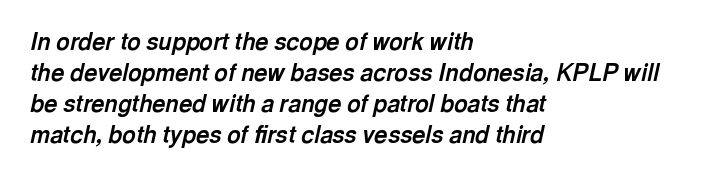
The image shows 23 px bold type, italic (leaning right); set left-aligned, normal line spacing (1.35x), normal letter spacing, not underlined.
